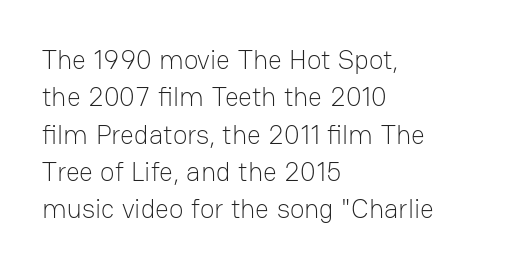
{"italic": "no", "bold": "no", "underline": "no", "align": "left", "line_spacing": "normal", "line_spacing_ratio": 1.38, "letter_spacing": "normal", "letter_spacing_em": 0.0, "glyph_px": 27}
